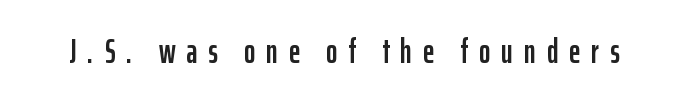
What kind of face is this? One without serifs — a sans. Each letter keeps its own natural width here, so spacing adapts to shape. No word sits above an underline. Quick note: not italic, upright. You could only call the tracking loose — the letters float apart.
